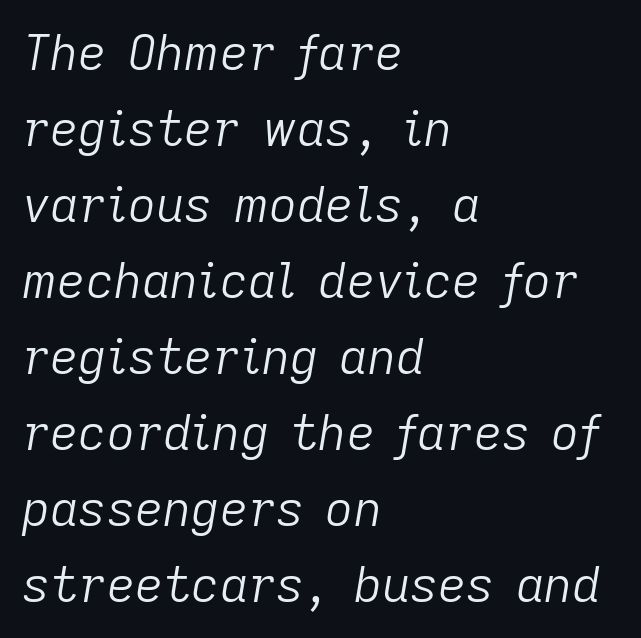
{"italic": "yes", "lean": "right", "slant_degrees": 9, "bold": "no", "weight": "light", "width": "normal", "stroke_contrast": "low", "x_height": "medium", "monospaced": "no", "underline": "no", "align": "left", "line_spacing": "normal", "line_spacing_ratio": 1.55, "letter_spacing": "normal", "letter_spacing_em": 0.0, "glyph_px": 49}
